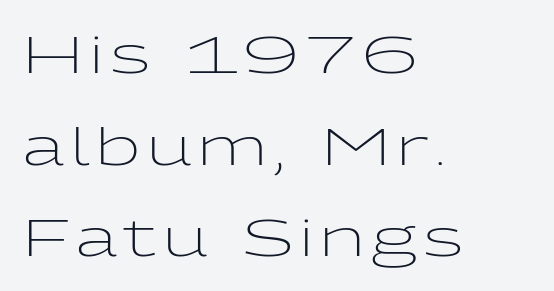
The specimen omits any rule beneath the text block's lines. Note the varied advance widths — an 'i' is clearly narrower than an 'm'. All the whitespace from short lines collects on the right. Bold? No — there's no thickening of the strokes. This is roman type, the default non-slanted kind.
